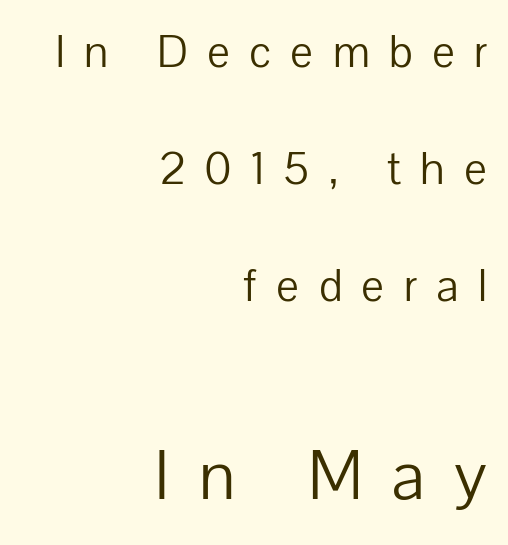
{"serif": "no", "italic": "no", "bold": "no", "weight": "light", "width": "normal", "stroke_contrast": "low", "x_height": "medium", "monospaced": "no", "underline": "no", "align": "right", "line_spacing": "loose", "line_spacing_ratio": 2.44, "letter_spacing": "wide", "letter_spacing_em": 0.4, "larger_block": "second", "size_ratio": 1.5, "glyph_px": 72}
